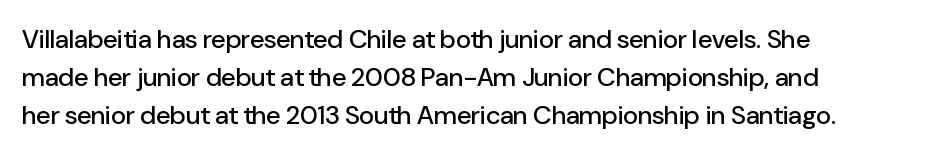
{"italic": "no", "underline": "no", "align": "left", "line_spacing": "normal", "line_spacing_ratio": 1.47, "letter_spacing": "normal", "letter_spacing_em": 0.0, "glyph_px": 26}
